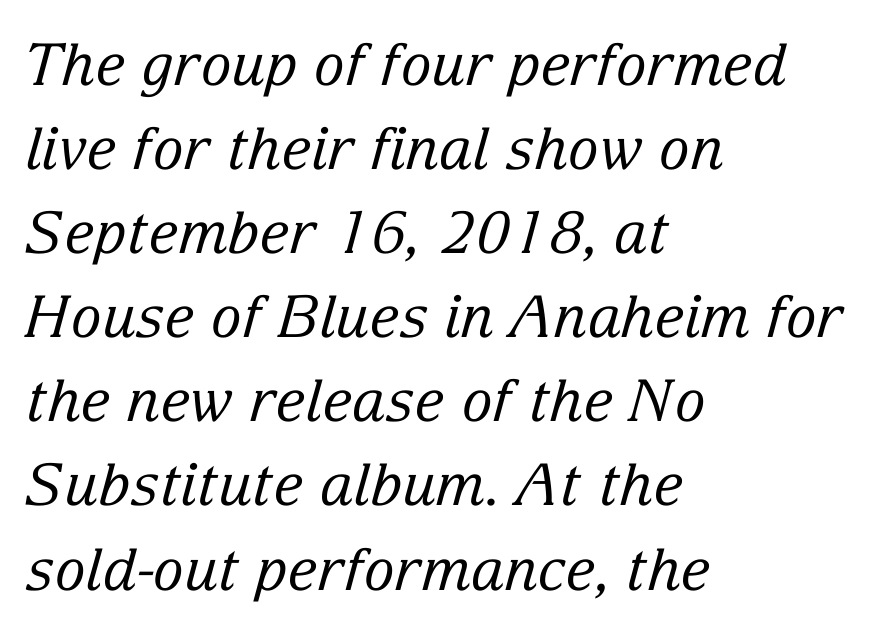
Unlike a clean sans, this face finishes its strokes with serifs. These glyphs show unthickened strokes, regular width or finer. A bare baseline throughout the passage. Varying glyph widths throughout — classic text-font behaviour.
